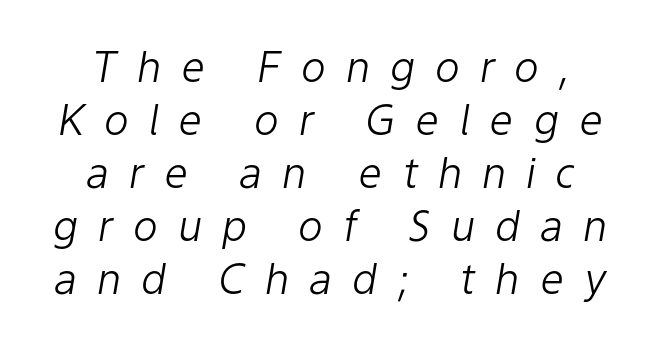
What stands out about the letter spacing? Its width — letters are far apart. Anything drawn beneath the words? Only blank space. Is the block centered? Yes — each line is placed symmetrically about the middle. Emphasis-style slanted type is in use. Heaviness? Minimal to ordinary, like unemphasized prose.
